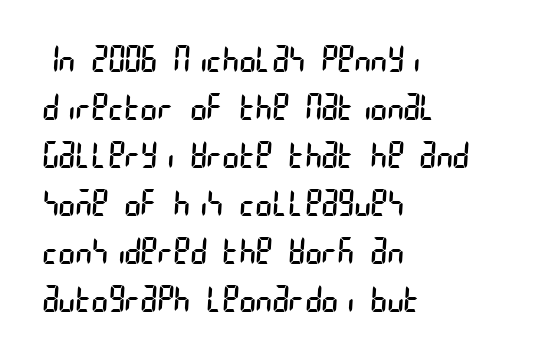
{"serif": "no", "bold": "no", "weight": "regular", "width": "condensed", "stroke_contrast": "low", "x_height": "large", "underline": "no", "align": "left", "line_spacing": "normal", "line_spacing_ratio": 1.37, "letter_spacing": "normal", "letter_spacing_em": 0.0, "glyph_px": 35}
